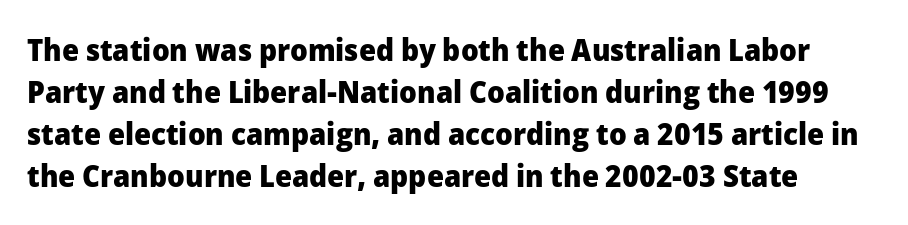
Q: Is the text bold? A: Yes.
Q: Is the text italic (slanted)? A: No, it is upright.
Q: Is the typeface a serif or a sans-serif typeface? A: Sans-serif.
Q: Is the text underlined? A: No.
Q: Is the spacing between letters normal or unusually wide? A: Normal.
Q: Is the spacing between lines tight, normal or loose? A: Normal.
Q: Width (condensed, normal, or wide)? A: Normal.
Q: Stroke contrast? A: Low.
Q: x-height? A: Medium.
Q: Monospaced? A: No.
